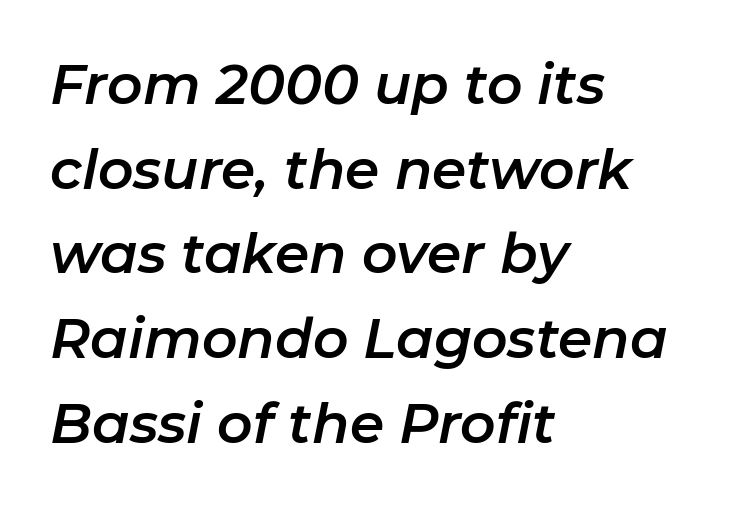
The leading is moderate, giving the passage an even texture. Does the copy run flush right? No — it runs flush left. Proportional: the letters do not fall into vertical columns. Anything drawn beneath the words? Only blank space. The rendering keeps characters at their native spacing. This is oblique type, the kind used for emphasis or titles.
